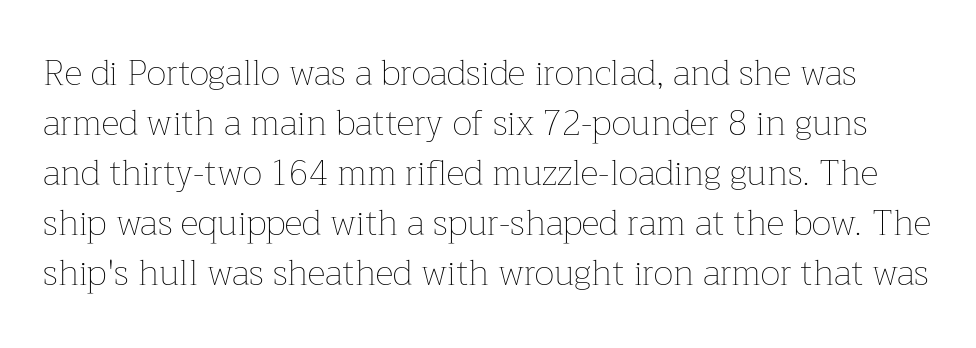
Q: Is the text bold? A: No.
Q: Is the text italic (slanted)? A: No, it is upright.
Q: Is the text underlined? A: No.
Q: Is the spacing between letters normal or unusually wide? A: Normal.
Q: Is the spacing between lines tight, normal or loose? A: Normal.
Q: Width (condensed, normal, or wide)? A: Normal.
Q: Stroke contrast? A: Low.
Q: x-height? A: Medium.
Q: Monospaced? A: No.
